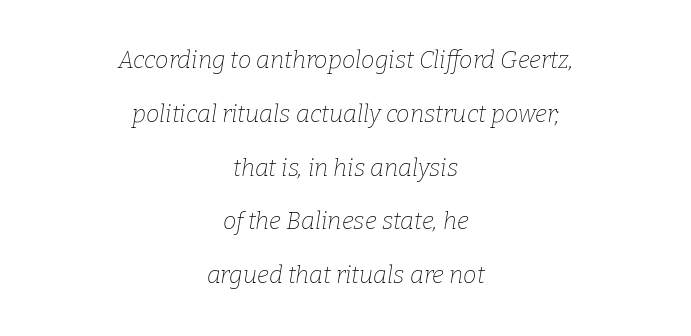
The image shows 24 px text type, italic (leaning right); set centered, loose line spacing (2.24x), normal letter spacing, not underlined.
